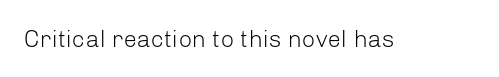
Only glyphs here, with clear space below each row. Notice how the stems are strictly vertical — no italics here. Between one letter and the next there's only the usual sliver of space. Is this a heavy cut? Hardly; it is regular or lighter.
